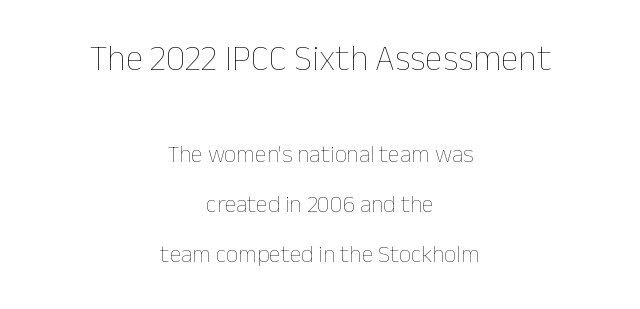
Size hierarchy here favors the leading block over the trailing one. Both edges are ragged and mirror each other, which tells us the setting is centered. The passage shown is typed in a proportional face where columns would drift. Horizontal bands of white between lines are thick stripes. Upright lettering throughout.
